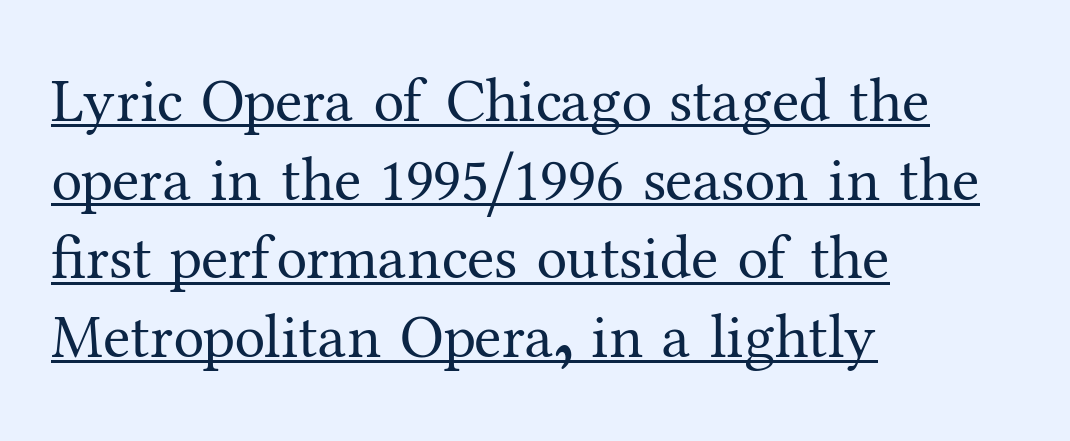
A typesetter would call this proportional, since set widths differ per character. You could call the tracking neutral — neither tight nor loose. In terms of leading, this rendering sits right in the middle. The glyphs are accompanied by a horizontal stroke just below them. Does the copy run flush right? No — it runs flush left.
